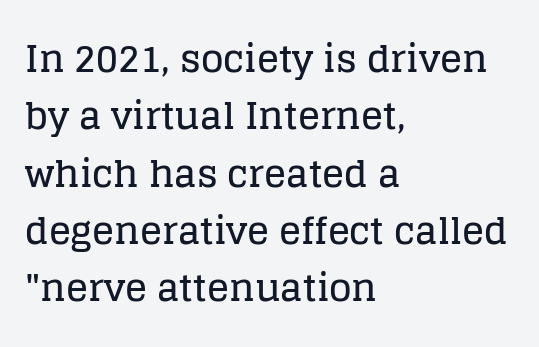
Check the space under the baseline: it is left empty. Horizontal alignment here is leftward, the default for most running prose. The type family on display is of the serif kind. Character widths vary here, with narrow letters taking less room than wide ones. Evenly set lines give the paragraph a standard silhouette.
